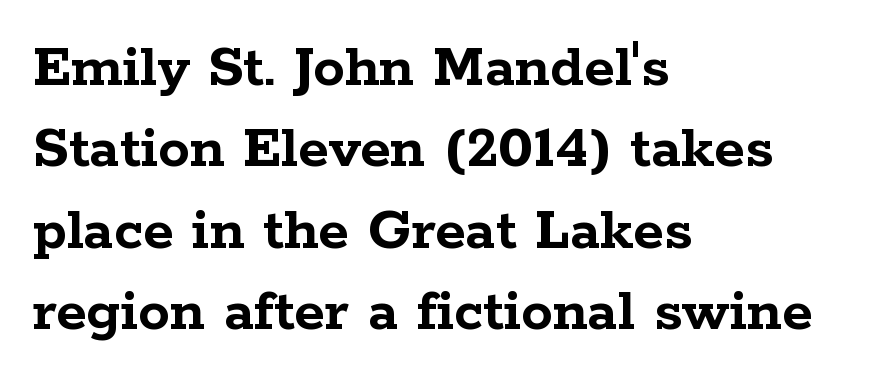
The image shows 63 px semibold, wide serif type, upright; set left-aligned, normal line spacing (1.29x), normal letter spacing, not underlined; low stroke contrast and a medium x-height.
